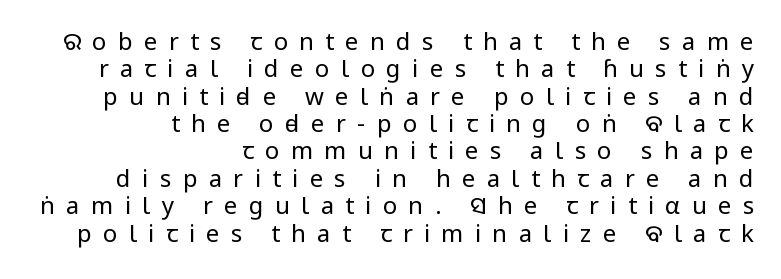
The image shows 24 px text type, upright; set right-aligned, tight line spacing (1.14x), unusually wide letter spacing (+0.47 em), not underlined.
